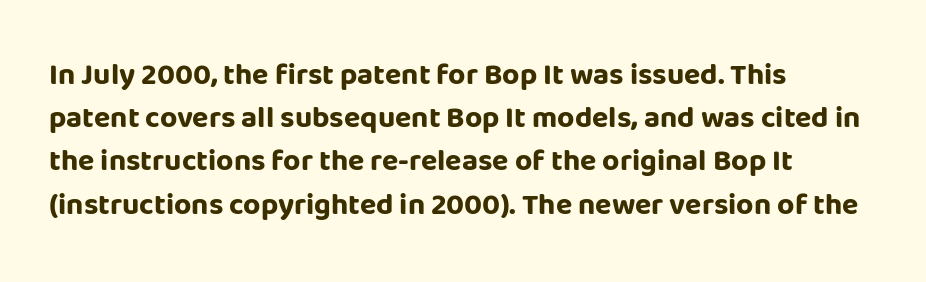
The image shows 30 px bold sans-serif type, upright; set left-aligned, normal line spacing (1.44x), normal letter spacing, not underlined; low stroke contrast and a large x-height.
